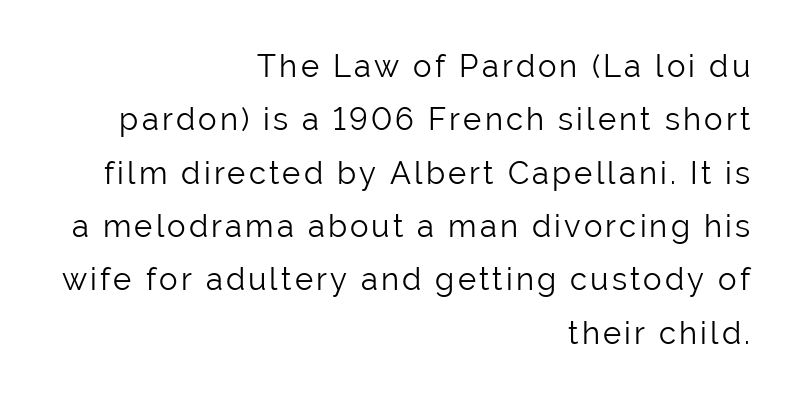
Q: Is the text bold? A: No.
Q: Is the text italic (slanted)? A: No, it is upright.
Q: Is the typeface a serif or a sans-serif typeface? A: Sans-serif.
Q: Is the text underlined? A: No.
Q: How is the paragraph aligned? A: Right-aligned.
Q: Width (condensed, normal, or wide)? A: Normal.
Q: Stroke contrast? A: Low.
Q: x-height? A: Medium.
Q: Monospaced? A: No.
